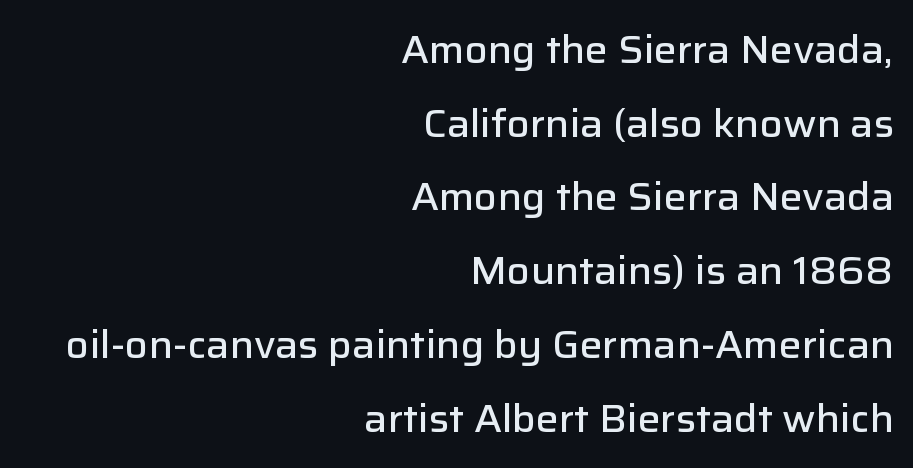
{"serif": "no", "italic": "no", "bold": "semi", "weight": "semibold", "width": "normal", "stroke_contrast": "low", "x_height": "medium", "monospaced": "no", "underline": "no", "align": "right", "line_spacing": "loose", "line_spacing_ratio": 1.94, "letter_spacing": "normal", "letter_spacing_em": 0.0, "glyph_px": 38}
